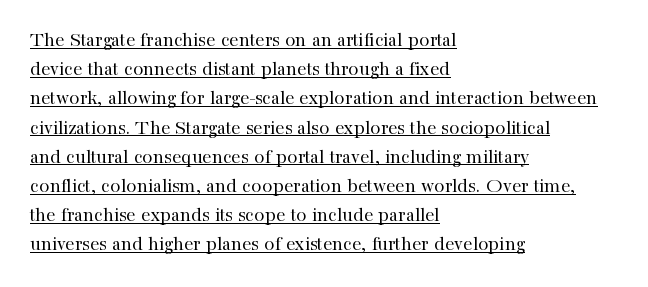
Style check: upright. If you drew a ruler down the left edge, every line would touch it. Each new line begins a customary step beneath the previous one. No chunkiness to these letters — they're not bold. The rendering keeps characters at their native spacing. The lettering is marked with a stroke running underneath it.
